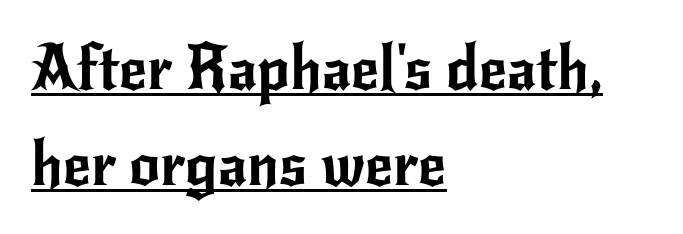
Q: Is the text italic (slanted)? A: No, it is upright.
Q: Is the typeface a serif or a sans-serif typeface? A: Sans-serif.
Q: Is the text underlined? A: Yes.
Q: How is the paragraph aligned? A: Left-aligned.
Q: Is the spacing between letters normal or unusually wide? A: Normal.
Q: Is the spacing between lines tight, normal or loose? A: Normal.
Q: Width (condensed, normal, or wide)? A: Normal.
Q: Stroke contrast? A: Low.
Q: x-height? A: Small.
Q: Monospaced? A: No.
